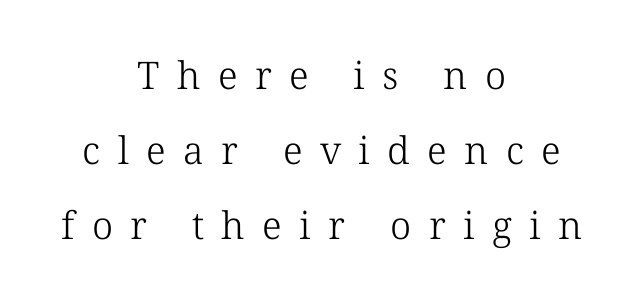
{"serif": "yes", "italic": "no", "bold": "no", "weight": "light", "width": "normal", "stroke_contrast": "low", "x_height": "medium", "monospaced": "no", "underline": "no", "align": "center", "line_spacing": "loose", "line_spacing_ratio": 1.98, "letter_spacing": "wide", "letter_spacing_em": 0.46, "glyph_px": 38}
